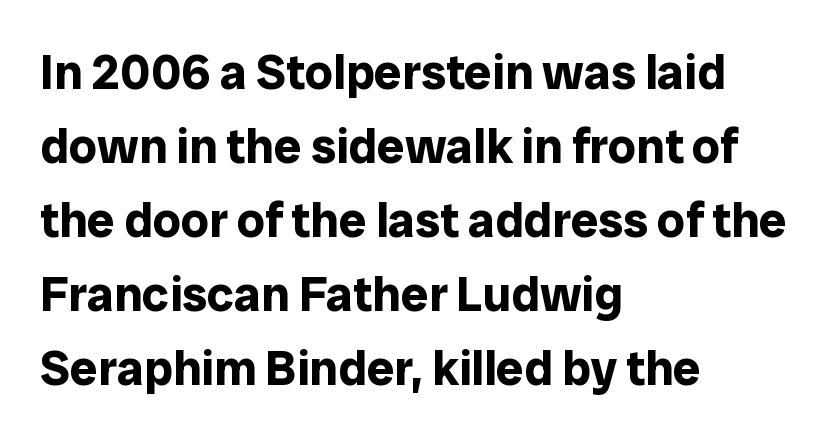
The image shows 49 px bold sans-serif type, upright; set left-aligned, normal line spacing (1.51x), normal letter spacing, not underlined; low stroke contrast and a medium x-height.
